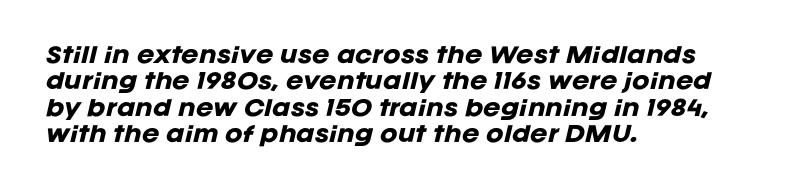
Q: Is the text bold? A: Yes.
Q: Is the text italic (slanted)? A: Yes, it leans right by about 12 degrees.
Q: Is the text underlined? A: No.
Q: How is the paragraph aligned? A: Left-aligned.
Q: Is the spacing between letters normal or unusually wide? A: Normal.
Q: Is the spacing between lines tight, normal or loose? A: Normal.
